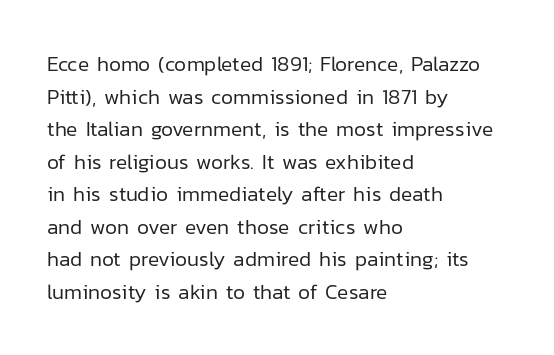
{"italic": "no", "bold": "no", "underline": "no", "align": "left", "line_spacing": "normal", "line_spacing_ratio": 1.55, "letter_spacing": "normal", "letter_spacing_em": 0.0, "glyph_px": 21}
